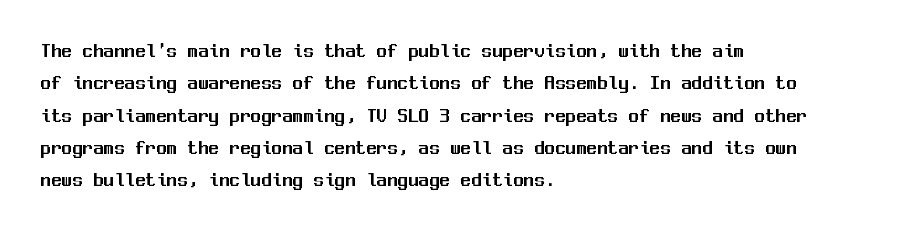
The image shows 21 px text type, upright; set left-aligned, normal line spacing (1.54x), normal letter spacing, not underlined.
